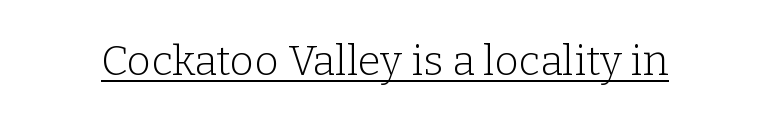
Q: Is the text bold? A: No.
Q: Is the text italic (slanted)? A: No, it is upright.
Q: Is the typeface a serif or a sans-serif typeface? A: Serif.
Q: Is the text underlined? A: Yes.
Q: Is the spacing between letters normal or unusually wide? A: Normal.
Q: Width (condensed, normal, or wide)? A: Normal.
Q: Stroke contrast? A: Low.
Q: x-height? A: Medium.
Q: Monospaced? A: No.
